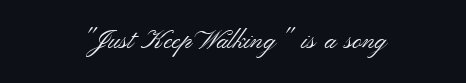
Q: Is the text bold? A: No.
Q: Is the text italic (slanted)? A: Yes.
Q: Is the text underlined? A: No.
Q: How is the paragraph aligned? A: Centered.
Q: Is the spacing between letters normal or unusually wide? A: Normal.
